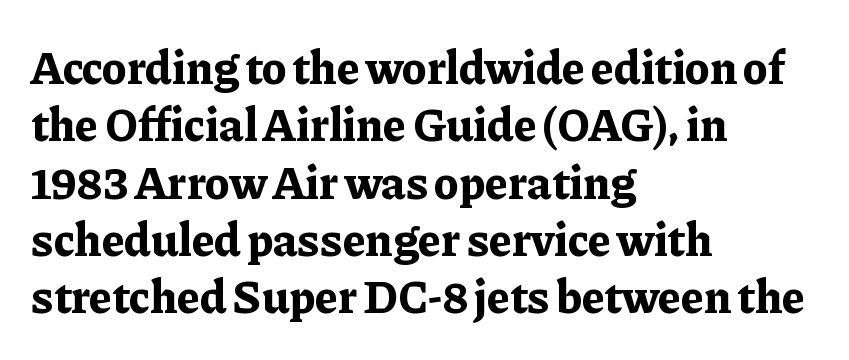
The image shows 47 px bold serif type, upright; set left-aligned, line spacing 1.22x, normal letter spacing, not underlined; low stroke contrast and a medium x-height.
